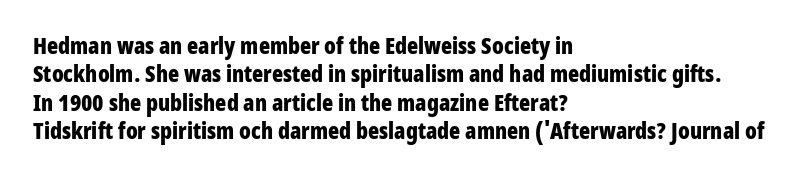
Plain, unruled lines of type. Heft: maximum for text — a bold. The tracking reads as untouched default to a designer's eye. Nope, not italic — everything's standing straight.
